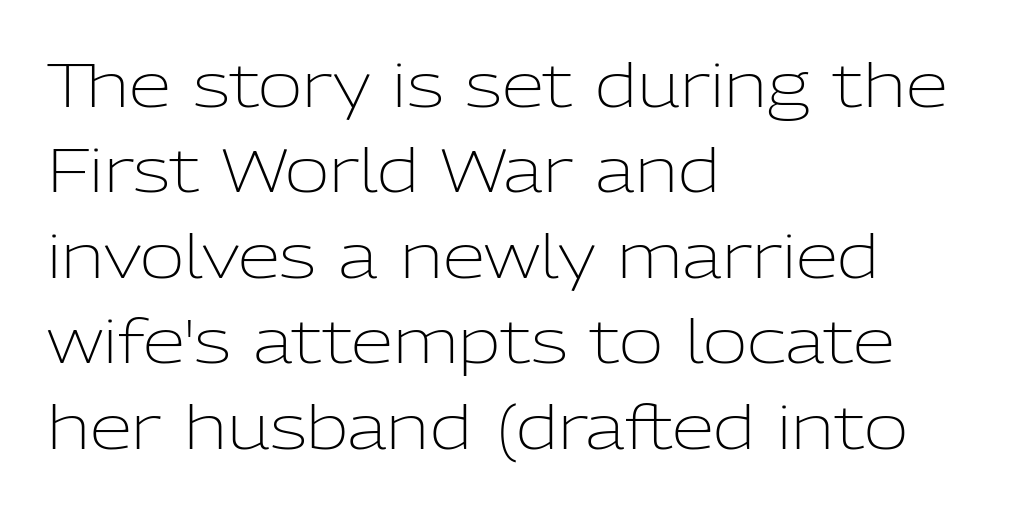
Interline gaps are of average width in this sample. Stroke thickness stays within the range of a standard reading face or lighter. The zone under the glyphs is completely vacant. You could not count columns in this text — the font is proportionally spaced.
